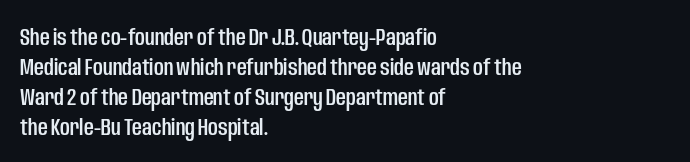
The image shows 24 px text type, upright; set left-aligned, normal line spacing (1.25x), normal letter spacing, not underlined.
